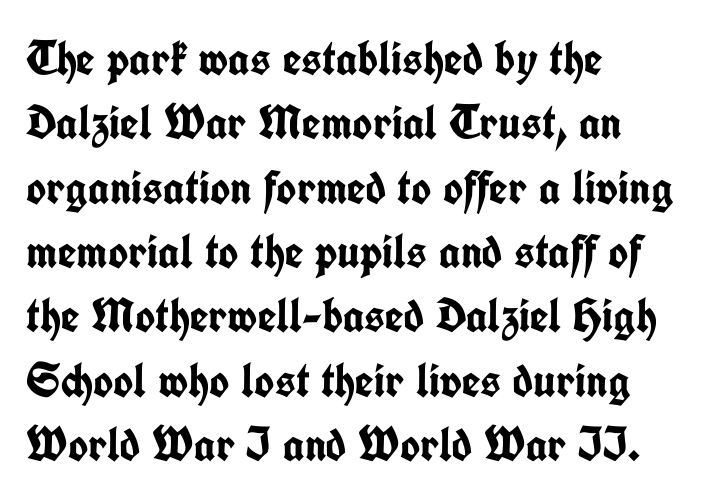
{"serif": "no", "italic": "no", "bold": "yes", "weight": "semibold", "width": "condensed", "stroke_contrast": "low", "x_height": "medium", "monospaced": "no", "underline": "no", "align": "left", "line_spacing": "normal", "line_spacing_ratio": 1.34, "letter_spacing": "normal", "letter_spacing_em": 0.0, "glyph_px": 48}
